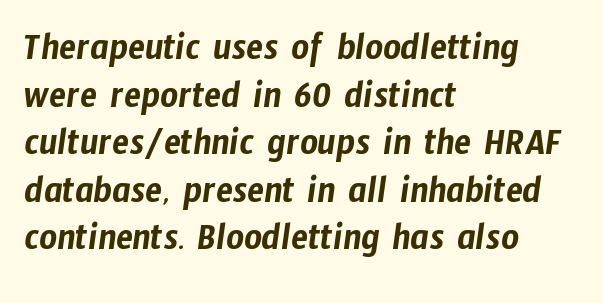
Q: Is the typeface a serif or a sans-serif typeface? A: Sans-serif.
Q: Is the text underlined? A: No.
Q: How is the paragraph aligned? A: Left-aligned.
Q: Is the spacing between letters normal or unusually wide? A: Normal.
Q: Width (condensed, normal, or wide)? A: Condensed.
Q: Stroke contrast? A: Low.
Q: x-height? A: Medium.
Q: Monospaced? A: No.
